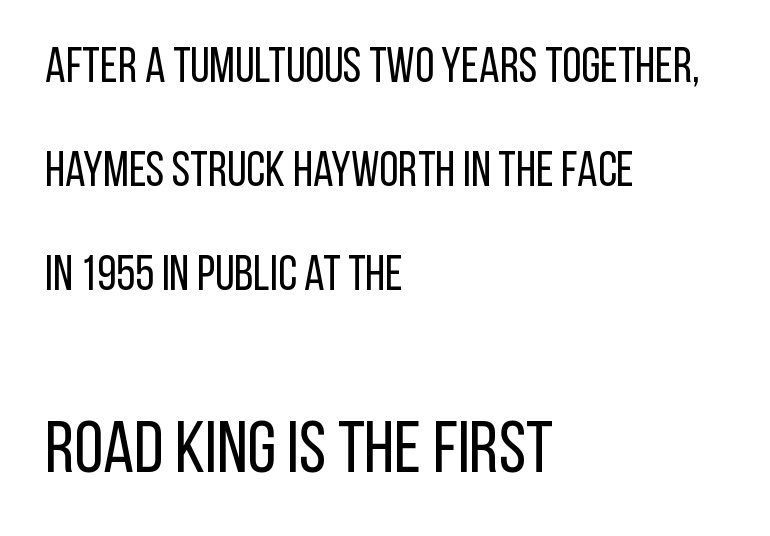
Q: Is the text bold? A: No.
Q: Is the text italic (slanted)? A: No, it is upright.
Q: Is the typeface a serif or a sans-serif typeface? A: Sans-serif.
Q: Is the text underlined? A: No.
Q: How is the paragraph aligned? A: Left-aligned.
Q: Is the spacing between letters normal or unusually wide? A: Normal.
Q: Is the spacing between lines tight, normal or loose? A: Loose.
Q: Which block of text is set in a larger size, the first (top) or the second (bottom)? A: The second (bottom) one.
Q: Width (condensed, normal, or wide)? A: Condensed.
Q: Stroke contrast? A: Low.
Q: x-height? A: Large.
Q: Monospaced? A: No.
